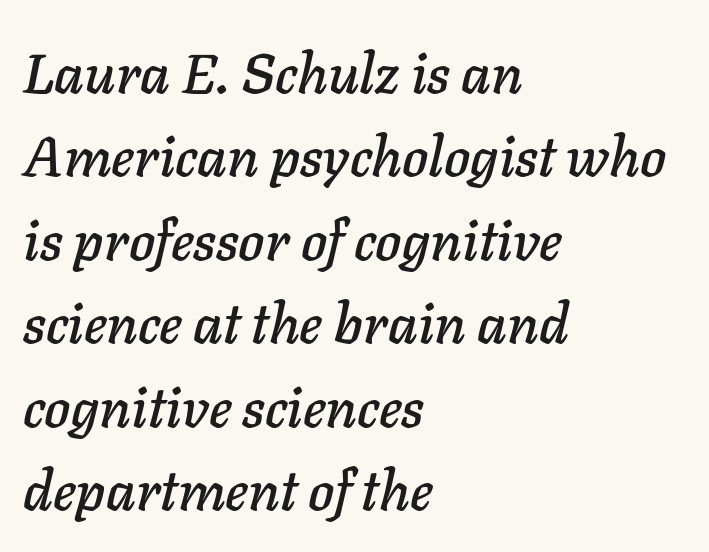
The image shows 56 px text type, italic (leaning right); set left-aligned, normal line spacing (1.49x), normal letter spacing, not underlined; low stroke contrast and a medium x-height.
